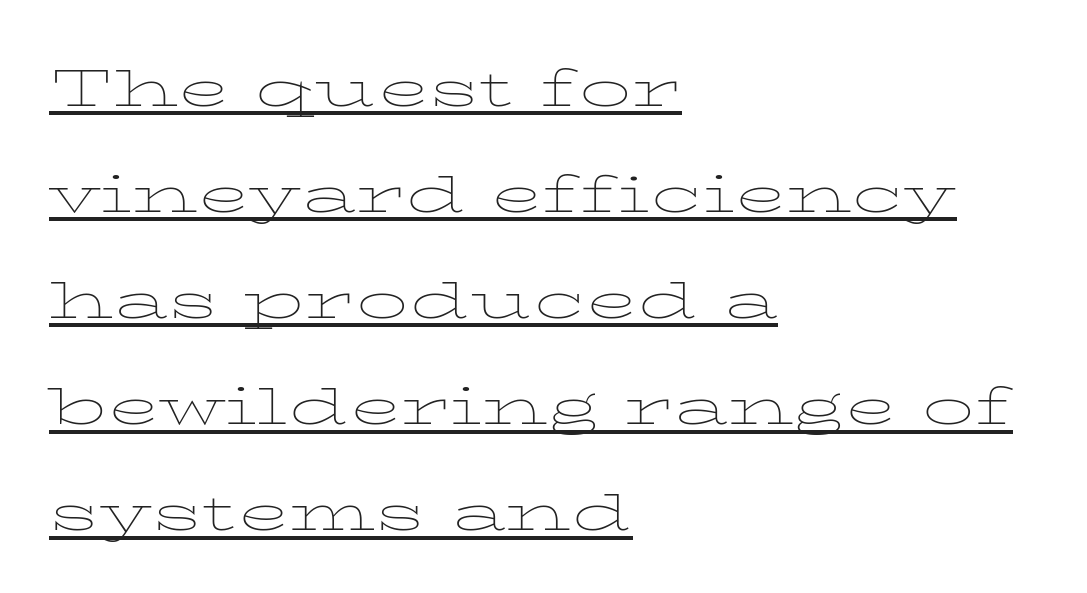
{"italic": "no", "bold": "no", "weight": "thin", "width": "wide", "stroke_contrast": "low", "x_height": "medium", "monospaced": "no", "underline": "yes", "align": "left", "line_spacing": "normal", "line_spacing_ratio": 1.56, "letter_spacing": "normal", "letter_spacing_em": 0.0, "glyph_px": 68}
